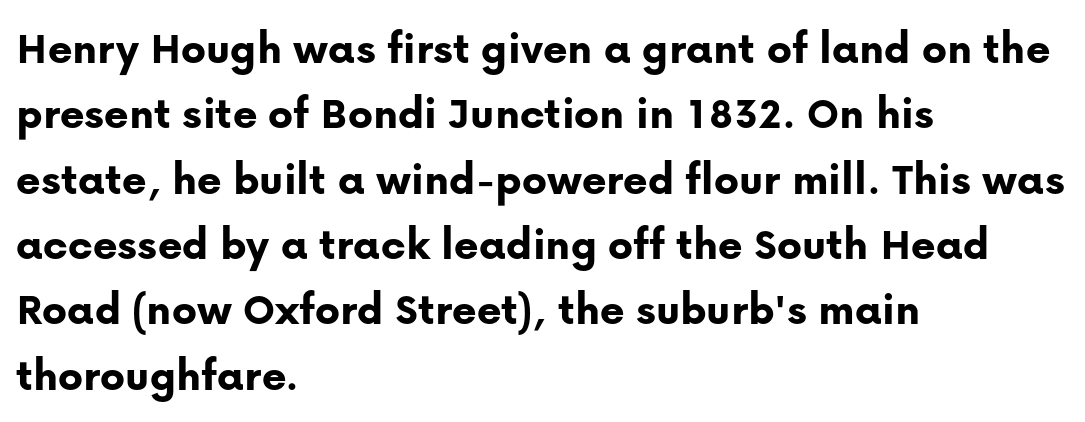
Q: Is the text bold? A: Yes.
Q: Is the text italic (slanted)? A: No, it is upright.
Q: Is the typeface a serif or a sans-serif typeface? A: Sans-serif.
Q: Is the text underlined? A: No.
Q: How is the paragraph aligned? A: Left-aligned.
Q: Is the spacing between letters normal or unusually wide? A: Normal.
Q: Is the spacing between lines tight, normal or loose? A: Normal.
Q: Width (condensed, normal, or wide)? A: Normal.
Q: Stroke contrast? A: Low.
Q: x-height? A: Medium.
Q: Monospaced? A: No.
